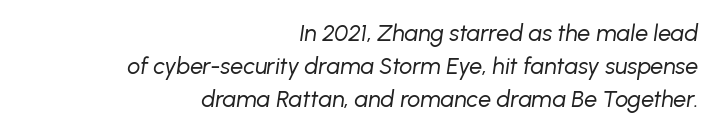
Q: Is the text bold? A: No.
Q: Is the text italic (slanted)? A: Yes, it leans right by about 8 degrees.
Q: Is the text underlined? A: No.
Q: How is the paragraph aligned? A: Right-aligned.
Q: Is the spacing between letters normal or unusually wide? A: Normal.
Q: Is the spacing between lines tight, normal or loose? A: Normal.
